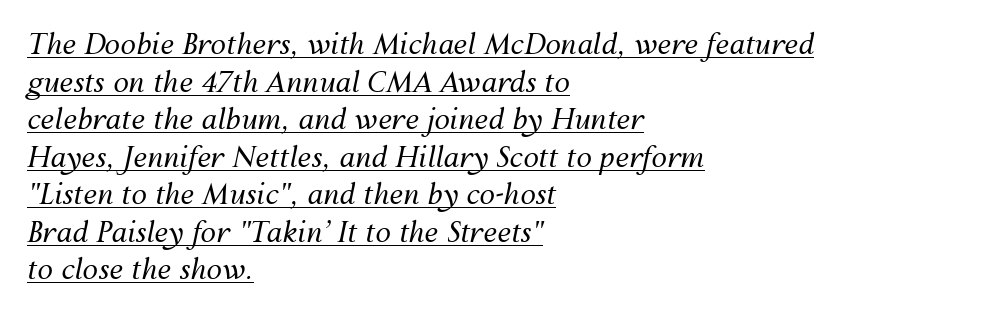
Q: Is the text bold? A: No.
Q: Is the text italic (slanted)? A: Yes, it leans right by about 12 degrees.
Q: Is the text underlined? A: Yes.
Q: How is the paragraph aligned? A: Left-aligned.
Q: Is the spacing between letters normal or unusually wide? A: Normal.
Q: Is the spacing between lines tight, normal or loose? A: Normal.
Q: Width (condensed, normal, or wide)? A: Normal.
Q: Stroke contrast? A: Medium.
Q: x-height? A: Medium.
Q: Monospaced? A: No.
